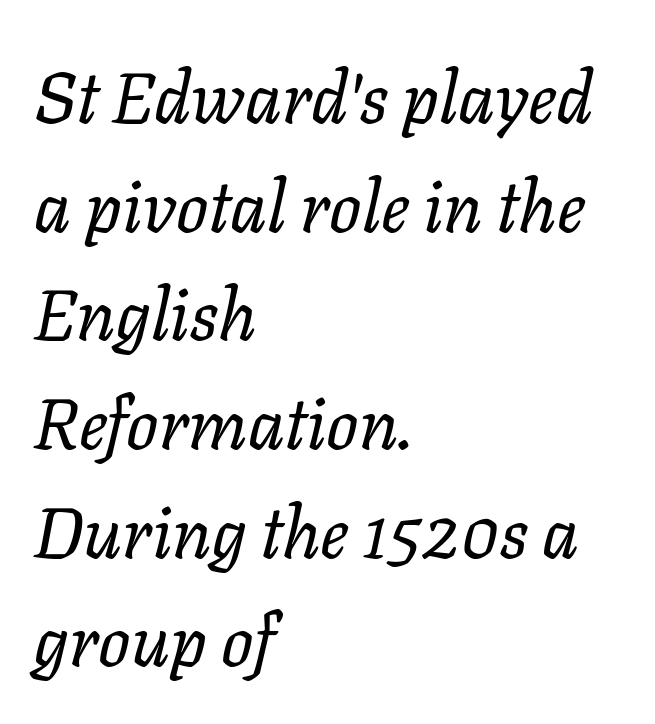
{"italic": "yes", "lean": "right", "slant_degrees": 11, "bold": "no", "weight": "regular", "width": "normal", "stroke_contrast": "low", "x_height": "medium", "monospaced": "no", "underline": "no", "align": "left", "line_spacing": "normal", "line_spacing_ratio": 1.53, "letter_spacing": "normal", "letter_spacing_em": 0.0, "glyph_px": 71}
